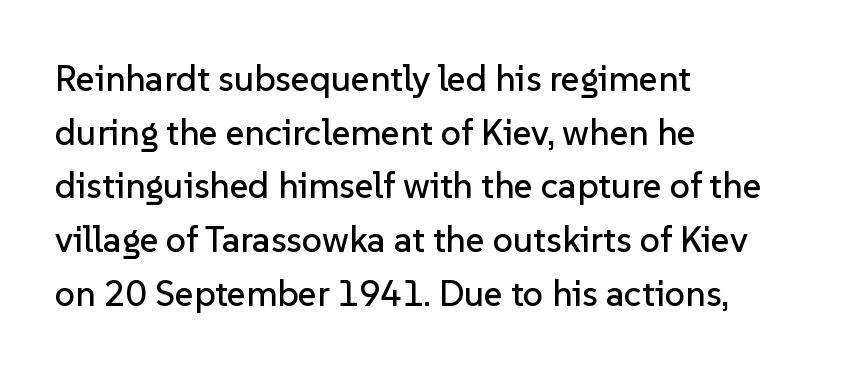
{"serif": "no", "italic": "no", "width": "normal", "stroke_contrast": "low", "x_height": "medium", "monospaced": "no", "underline": "no", "align": "left", "line_spacing": "normal", "line_spacing_ratio": 1.49, "letter_spacing": "normal", "letter_spacing_em": 0.0, "glyph_px": 36}
